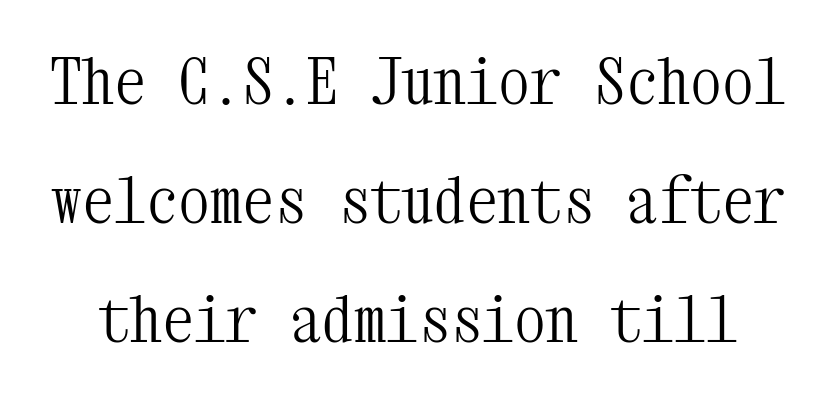
The image shows 64 px light, condensed serif type, upright, monospaced; set line spacing 1.86x, normal letter spacing, not underlined; medium stroke contrast and a medium x-height.
